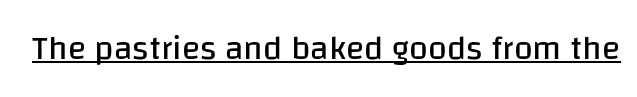
Q: Is the text bold? A: No.
Q: Is the text italic (slanted)? A: No, it is upright.
Q: Is the typeface a serif or a sans-serif typeface? A: Sans-serif.
Q: Is the text underlined? A: Yes.
Q: Is the spacing between letters normal or unusually wide? A: Normal.
Q: Width (condensed, normal, or wide)? A: Normal.
Q: Stroke contrast? A: Low.
Q: x-height? A: Large.
Q: Monospaced? A: No.
